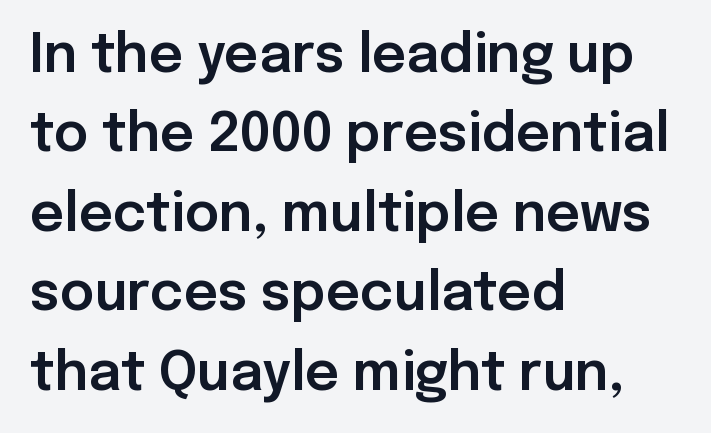
{"serif": "no", "italic": "no", "width": "normal", "stroke_contrast": "low", "x_height": "medium", "monospaced": "no", "underline": "no", "align": "left", "line_spacing": "normal", "line_spacing_ratio": 1.5, "letter_spacing": "normal", "letter_spacing_em": 0.0, "glyph_px": 53}
